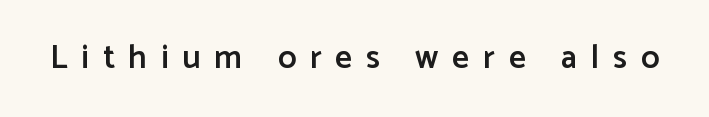
{"serif": "no", "italic": "no", "bold": "semi", "weight": "semibold", "width": "normal", "stroke_contrast": "low", "x_height": "medium", "monospaced": "no", "underline": "no", "letter_spacing": "wide", "letter_spacing_em": 0.42, "glyph_px": 33}
